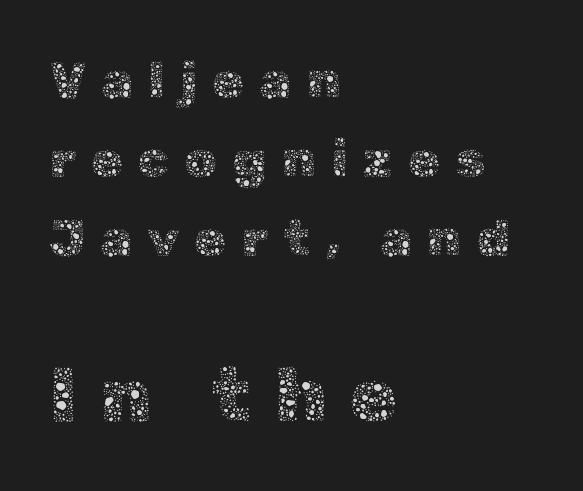
The image shows 78 px thin type, upright; set left-aligned, normal line spacing (1.52x), unusually wide letter spacing (+0.28 em), not underlined; the second (bottom) block is 1.5x larger; a medium x-height.
